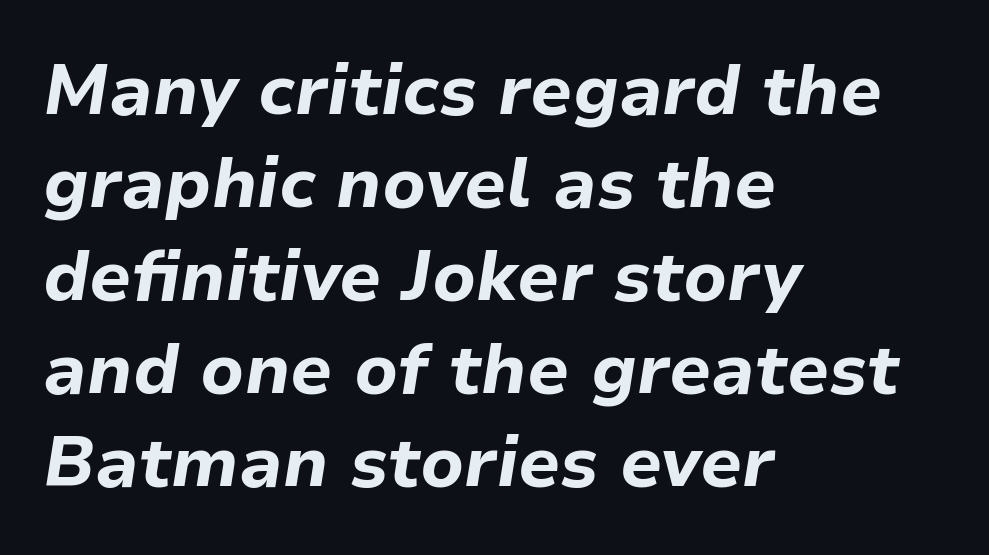
Q: Is the text bold? A: Yes.
Q: Is the text italic (slanted)? A: Yes, it leans right by about 9 degrees.
Q: Is the text underlined? A: No.
Q: How is the paragraph aligned? A: Left-aligned.
Q: Is the spacing between letters normal or unusually wide? A: Normal.
Q: Is the spacing between lines tight, normal or loose? A: Normal.
Q: Width (condensed, normal, or wide)? A: Normal.
Q: Stroke contrast? A: Low.
Q: x-height? A: Medium.
Q: Monospaced? A: No.
